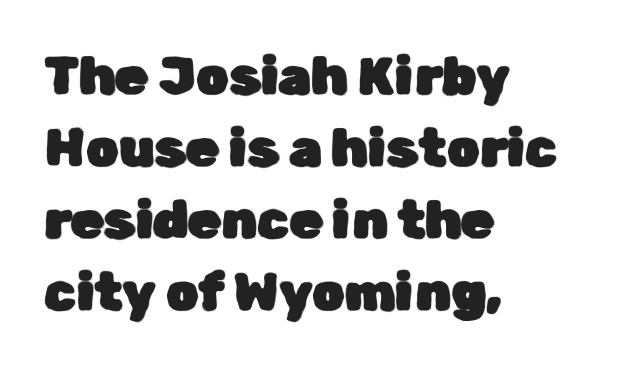
The foot of each line stays bare and open. A typesetter would call this proportional, since set widths differ per character. Does the leading feel generous? No, just average. Which margin do the lines hug? The left one — the right edge is uneven. The horizontal fit of the characters is conventional and even.
